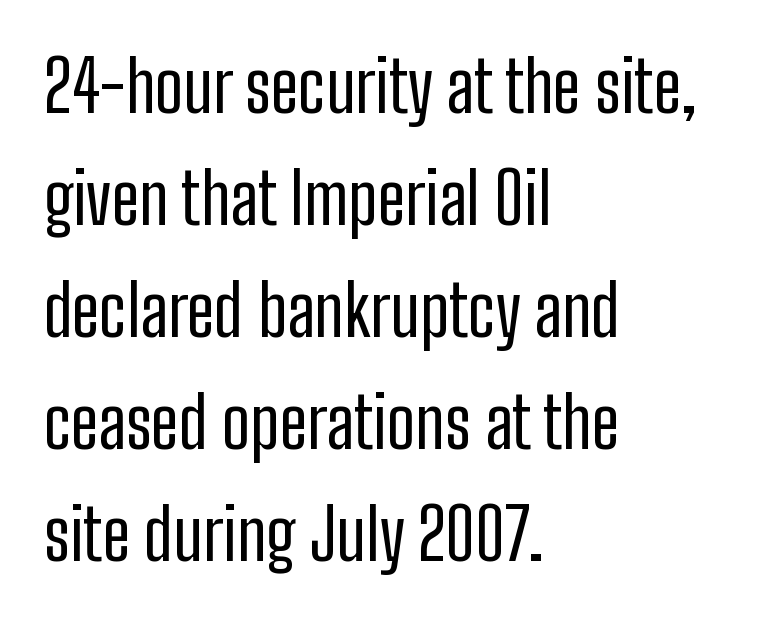
The paragraph has a hard left edge and a soft right edge. Think of a printed novel: that variable character pitch is what you see here. Interline gaps are of average width in this sample. Just letters on the line, the space beneath them empty.
